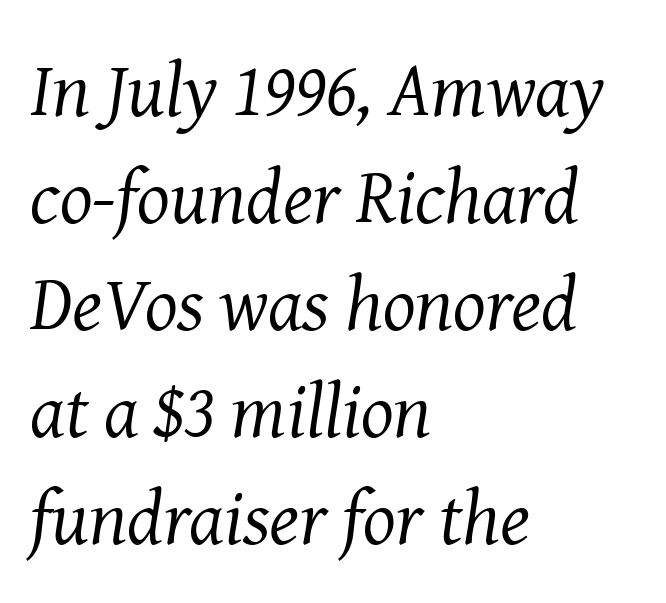
The image shows 77 px regular-weight serif type, italic (leaning right); set left-aligned, normal line spacing (1.39x), normal letter spacing, not underlined; medium stroke contrast and a medium x-height.
